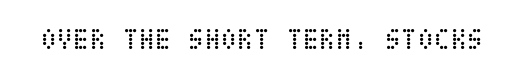
Q: Is the text bold? A: No.
Q: Is the text italic (slanted)? A: No, it is upright.
Q: Is the text underlined? A: No.
Q: Is the spacing between letters normal or unusually wide? A: Normal.
Q: Width (condensed, normal, or wide)? A: Condensed.
Q: Stroke contrast? A: Low.
Q: x-height? A: Large.
